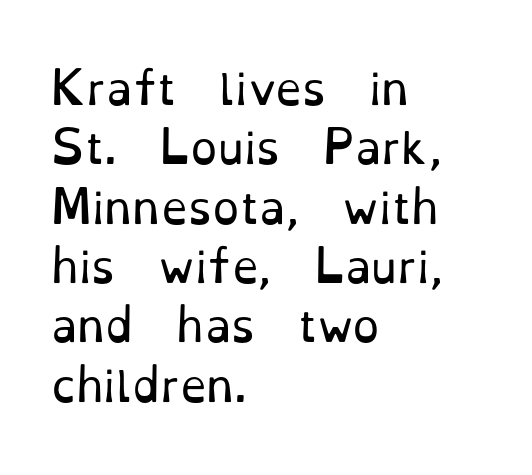
The image shows 43 px regular-weight type, upright; set left-aligned, normal line spacing (1.38x), normal letter spacing, not underlined; low stroke contrast and a small x-height.
